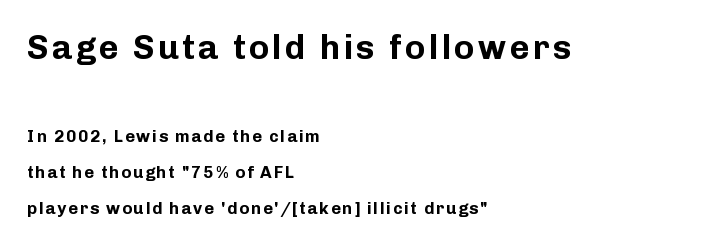
Typesetter's note — upper block bumped up in size, lower block left smaller. The typesetter chose a ragged-right arrangement here. Here the designer chose a conventional face with non-uniform glyph widths. Stroke thickness is high; the sample reads as a true bold. Rows of type keep a wide berth in the vertical direction.
